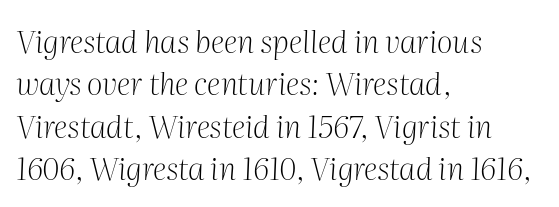
{"serif": "yes", "italic": "yes", "lean": "right", "slant_degrees": 2, "bold": "no", "weight": "light", "width": "normal", "stroke_contrast": "medium", "x_height": "medium", "monospaced": "no", "underline": "no", "align": "left", "line_spacing": "normal", "line_spacing_ratio": 1.37, "letter_spacing": "normal", "letter_spacing_em": 0.0, "glyph_px": 31}
